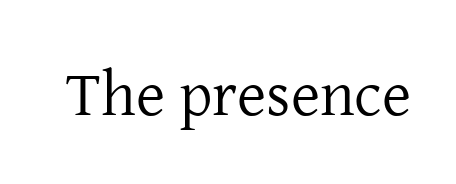
The image shows 63 px regular-weight serif type, upright; set normal letter spacing, not underlined; low stroke contrast and a medium x-height.
